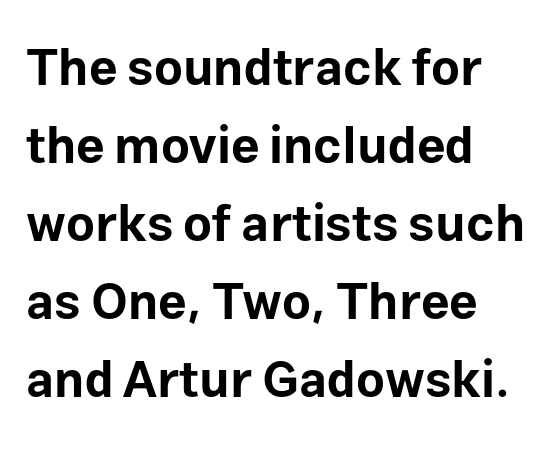
The image shows 50 px bold sans-serif type, upright; set left-aligned, normal line spacing (1.56x), normal letter spacing, not underlined; low stroke contrast and a medium x-height.
